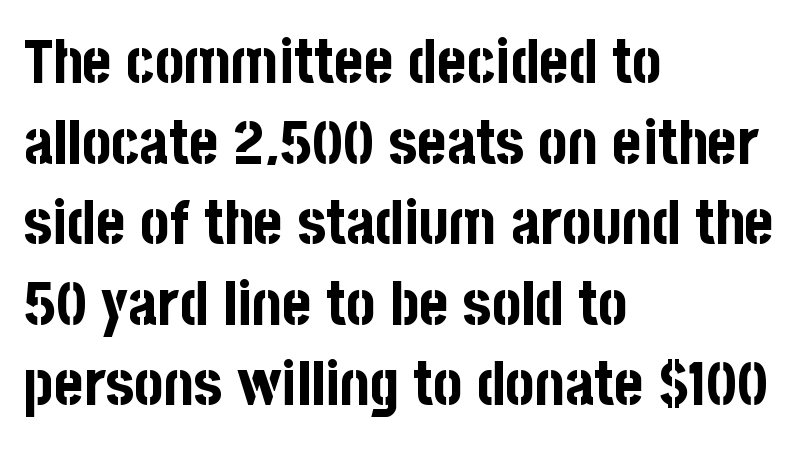
{"serif": "no", "italic": "no", "bold": "yes", "weight": "bold", "width": "condensed", "stroke_contrast": "low", "x_height": "large", "monospaced": "no", "underline": "no", "align": "left", "line_spacing": "normal", "line_spacing_ratio": 1.3, "letter_spacing": "normal", "letter_spacing_em": 0.0, "glyph_px": 62}
